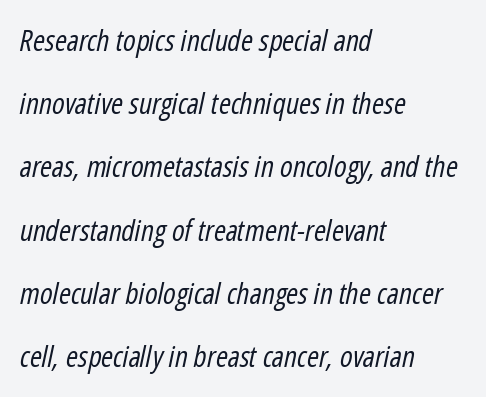
Q: Is the text bold? A: No.
Q: Is the text italic (slanted)? A: Yes, it leans right by about 12 degrees.
Q: Is the text underlined? A: No.
Q: How is the paragraph aligned? A: Left-aligned.
Q: Is the spacing between letters normal or unusually wide? A: Normal.
Q: Is the spacing between lines tight, normal or loose? A: Loose.
Q: Width (condensed, normal, or wide)? A: Condensed.
Q: Stroke contrast? A: Low.
Q: x-height? A: Medium.
Q: Monospaced? A: No.
